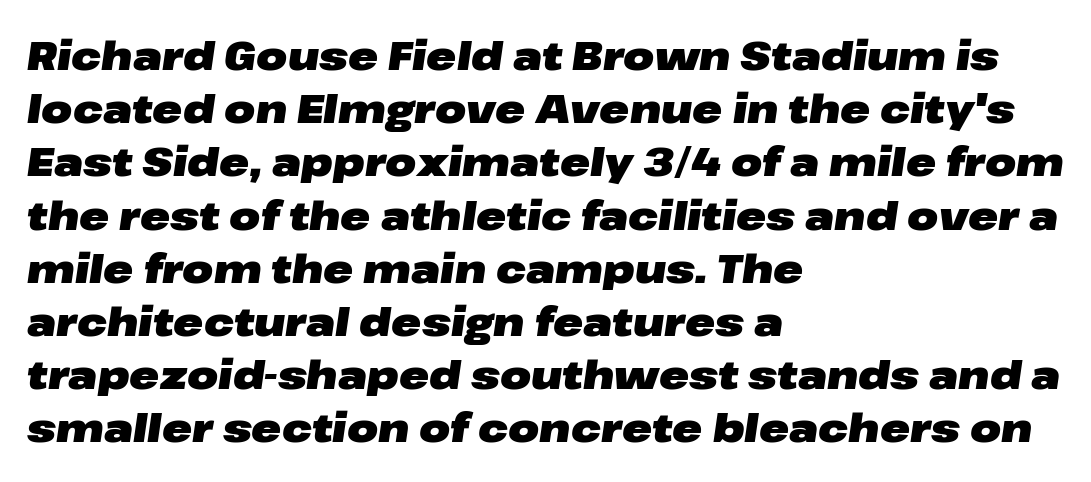
Q: Is the text bold? A: Yes.
Q: Is the text italic (slanted)? A: Yes, it leans right by about 8 degrees.
Q: Is the text underlined? A: No.
Q: How is the paragraph aligned? A: Left-aligned.
Q: Is the spacing between letters normal or unusually wide? A: Normal.
Q: Is the spacing between lines tight, normal or loose? A: Normal.
Q: Width (condensed, normal, or wide)? A: Wide.
Q: Stroke contrast? A: Low.
Q: x-height? A: Medium.
Q: Monospaced? A: No.
